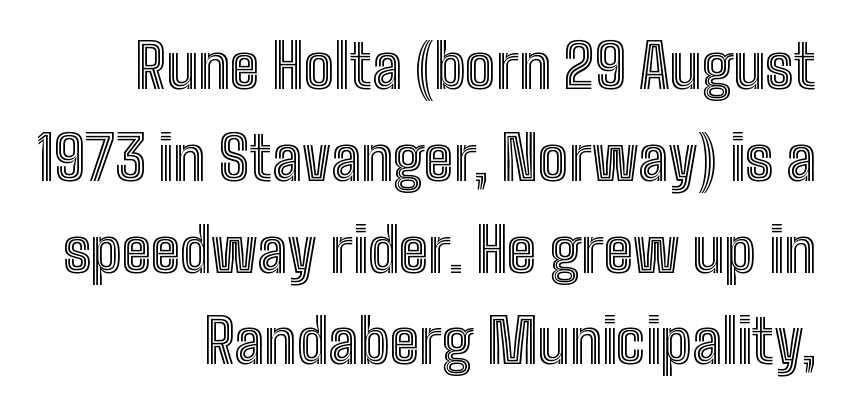
{"italic": "no", "width": "condensed", "x_height": "medium", "monospaced": "no", "underline": "no", "align": "right", "line_spacing": "normal", "line_spacing_ratio": 1.53, "letter_spacing": "normal", "letter_spacing_em": 0.0, "glyph_px": 60}
